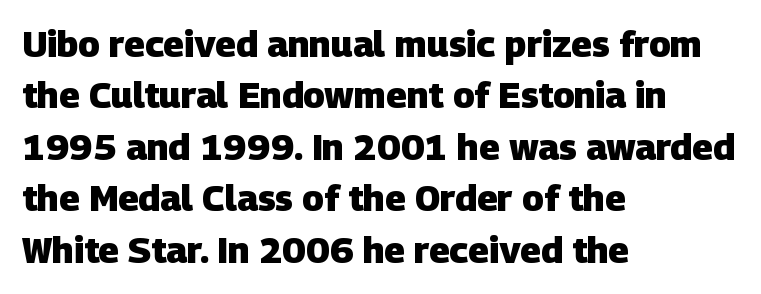
{"serif": "no", "bold": "yes", "weight": "heavy", "width": "normal", "stroke_contrast": "low", "x_height": "large", "monospaced": "no", "underline": "no", "align": "left", "line_spacing": "normal", "line_spacing_ratio": 1.43, "letter_spacing": "normal", "letter_spacing_em": 0.0, "glyph_px": 36}
